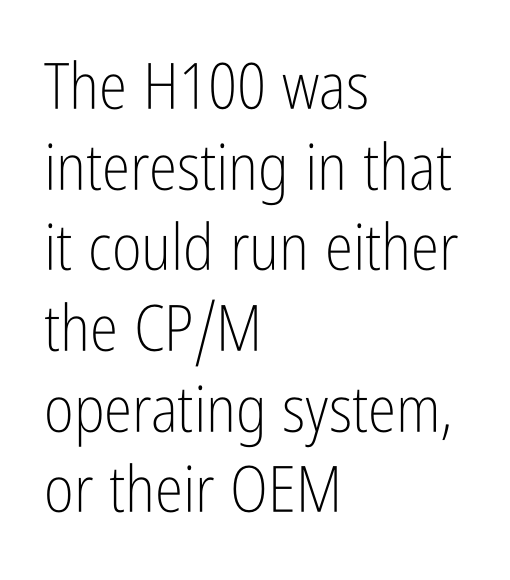
The face used here is proportionally spaced, like ordinary book or web type. Normally led — the rows are evenly, conventionally spaced. Is the type heavy? It reads as light-to-regular instead. Tracking here is standard; glyphs follow each other at the usual distance. The setting favours the left margin, as ordinary paragraphs usually do.
